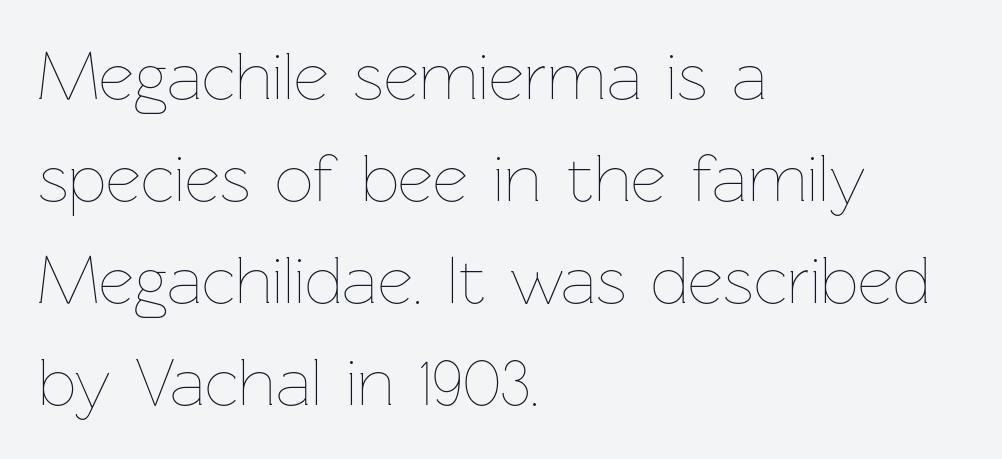
{"italic": "no", "bold": "no", "weight": "thin", "width": "normal", "stroke_contrast": "low", "x_height": "medium", "monospaced": "no", "underline": "no", "align": "left", "line_spacing": "normal", "line_spacing_ratio": 1.5, "letter_spacing": "normal", "letter_spacing_em": 0.0, "glyph_px": 68}
